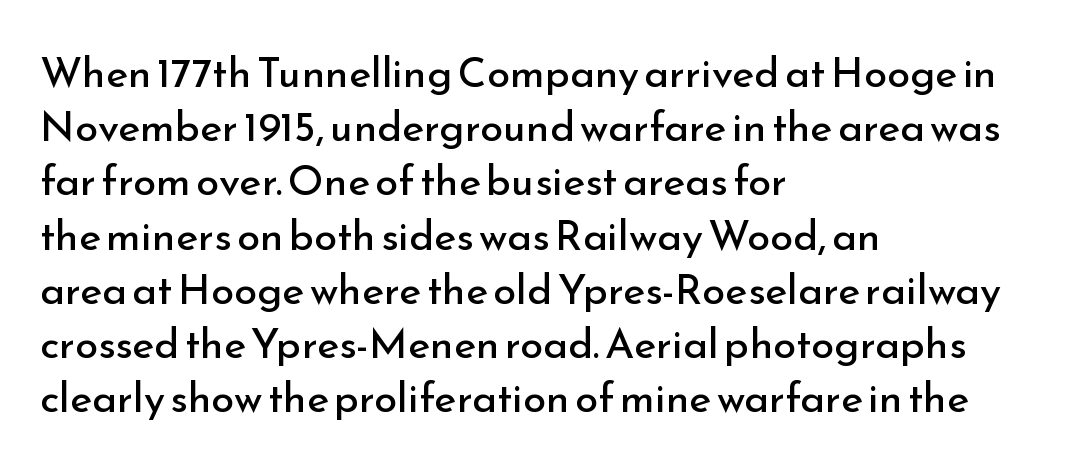
{"serif": "no", "italic": "no", "bold": "no", "weight": "regular", "width": "normal", "stroke_contrast": "low", "x_height": "small", "monospaced": "no", "underline": "no", "align": "left", "line_spacing": "normal", "line_spacing_ratio": 1.29, "letter_spacing": "normal", "letter_spacing_em": 0.0, "glyph_px": 42}
